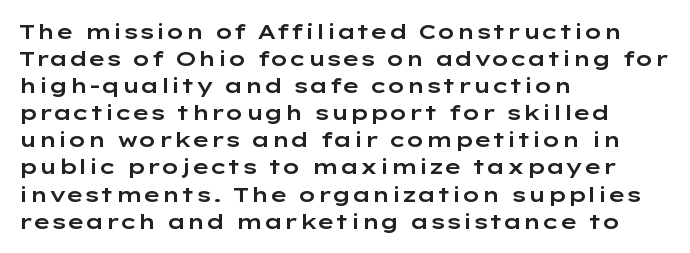
{"italic": "no", "underline": "no", "align": "left", "line_spacing": "normal", "line_spacing_ratio": 1.29, "letter_spacing": "normal", "letter_spacing_em": 0.0, "glyph_px": 21}
